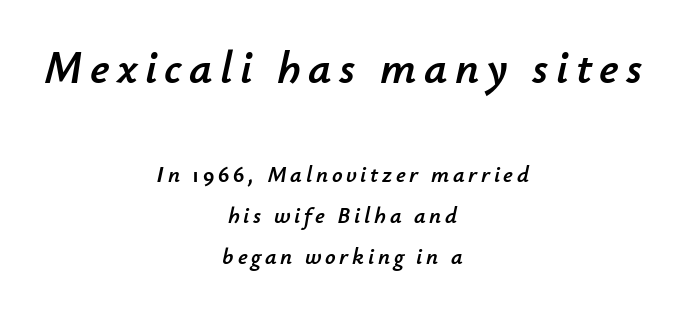
Q: Is the text italic (slanted)? A: Yes, it leans right by about 12 degrees.
Q: Is the text underlined? A: No.
Q: How is the paragraph aligned? A: Centered.
Q: Which block of text is set in a larger size, the first (top) or the second (bottom)? A: The first (top) one.
Q: Width (condensed, normal, or wide)? A: Normal.
Q: Stroke contrast? A: Low.
Q: x-height? A: Small.
Q: Monospaced? A: No.
